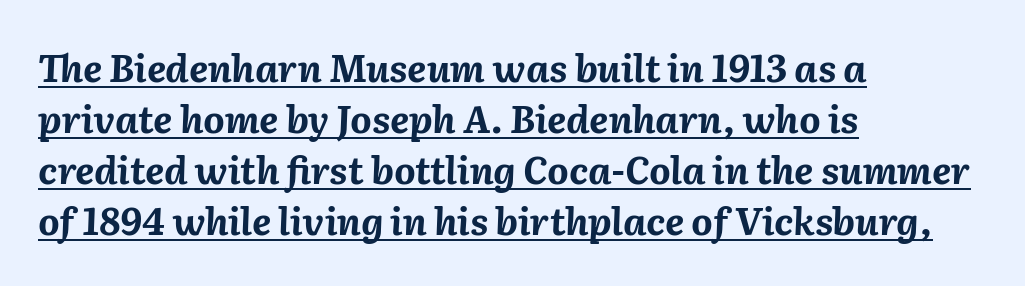
Q: Is the text bold? A: Yes.
Q: Is the text italic (slanted)? A: Yes, it leans right by about 2 degrees.
Q: Is the text underlined? A: Yes.
Q: How is the paragraph aligned? A: Left-aligned.
Q: Is the spacing between letters normal or unusually wide? A: Normal.
Q: Is the spacing between lines tight, normal or loose? A: Normal.
Q: Width (condensed, normal, or wide)? A: Normal.
Q: Stroke contrast? A: Medium.
Q: x-height? A: Medium.
Q: Monospaced? A: No.
